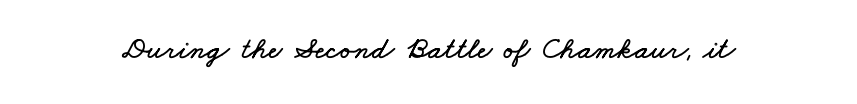
The image shows 31 px wide type; set normal letter spacing, not underlined; low stroke contrast and a small x-height.
